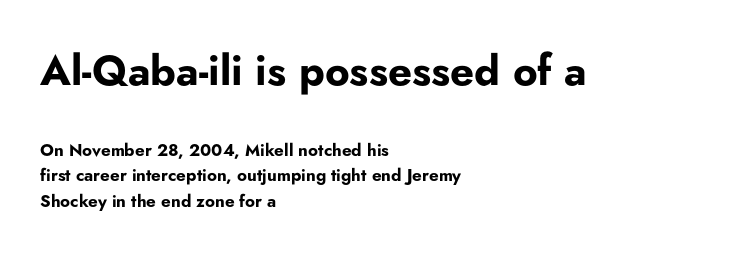
The image shows 42 px bold sans-serif type, upright; set left-aligned, normal line spacing (1.5x), normal letter spacing, not underlined; the first (top) block is 2.47x larger; low stroke contrast and a small x-height.
